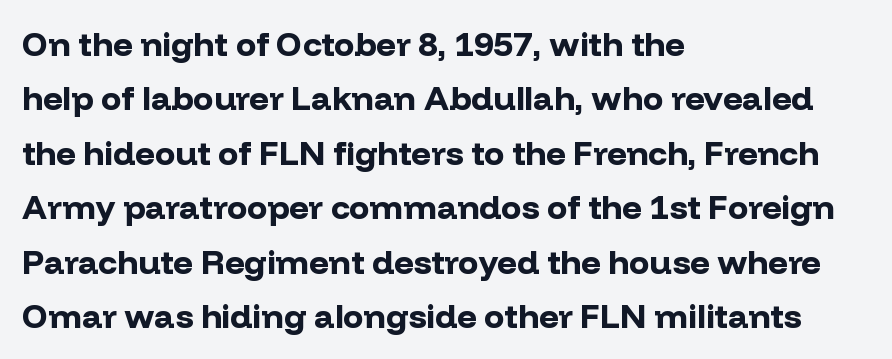
The image shows 34 px bold sans-serif type, upright; set left-aligned, normal line spacing (1.6x), normal letter spacing, not underlined; low stroke contrast and a medium x-height.
